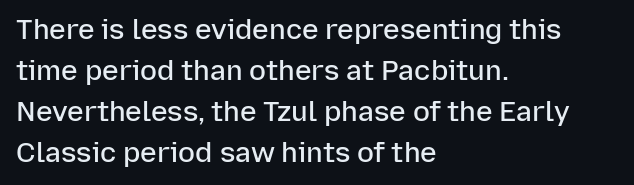
Caption: standard tracking, unaltered. Grotesque or geometric, the face here clearly has no serifs. The letters stand upright; this is a roman face. How heavy is the stroke? Medium-heavy — a semibold, shy of bold. Reading down the column, the eye jumps a familiar distance to each next line. The passage shown is not underscored anywhere.
